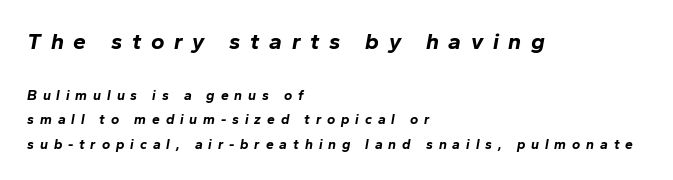
Q: Is the text bold? A: Yes.
Q: Is the text italic (slanted)? A: Yes, it leans right by about 10 degrees.
Q: Is the text underlined? A: No.
Q: How is the paragraph aligned? A: Left-aligned.
Q: Is the spacing between letters normal or unusually wide? A: Unusually wide.
Q: Which block of text is set in a larger size, the first (top) or the second (bottom)? A: The first (top) one.
